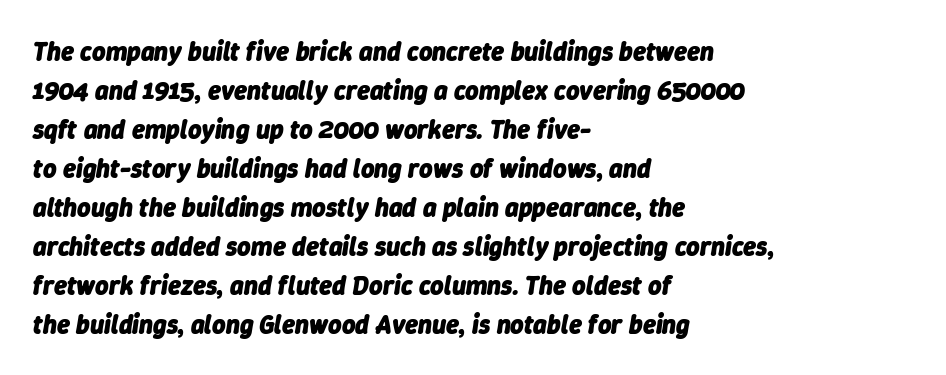
{"italic": "yes", "lean": "right", "slant_degrees": 9, "bold": "yes", "underline": "no", "align": "left", "line_spacing": "normal", "line_spacing_ratio": 1.5, "letter_spacing": "normal", "letter_spacing_em": 0.0, "glyph_px": 26}
